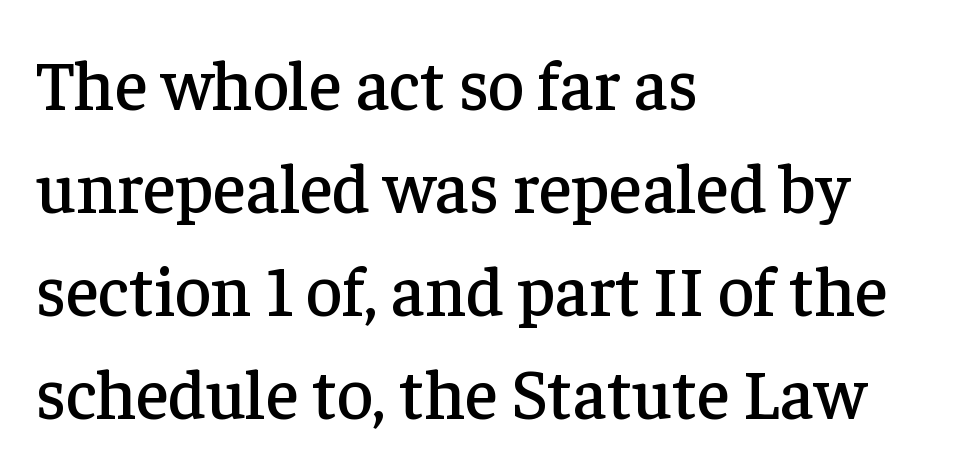
Q: Is the text italic (slanted)? A: No, it is upright.
Q: Is the typeface a serif or a sans-serif typeface? A: Serif.
Q: Is the text underlined? A: No.
Q: How is the paragraph aligned? A: Left-aligned.
Q: Is the spacing between letters normal or unusually wide? A: Normal.
Q: Is the spacing between lines tight, normal or loose? A: Normal.
Q: Width (condensed, normal, or wide)? A: Normal.
Q: Stroke contrast? A: Low.
Q: x-height? A: Medium.
Q: Monospaced? A: No.
